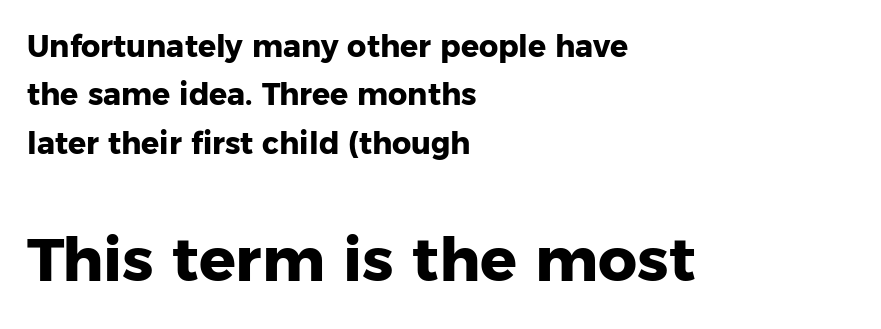
Spacing verdict: proportional, widths tailored to each character. Notice how thick the strokes are: this is what a full bold looks like. Every character sits straight up, as roman type does. The letterforms sit shoulder to shoulder at normal distance. The lines in this sample share a left origin and differ only in where they stop.
